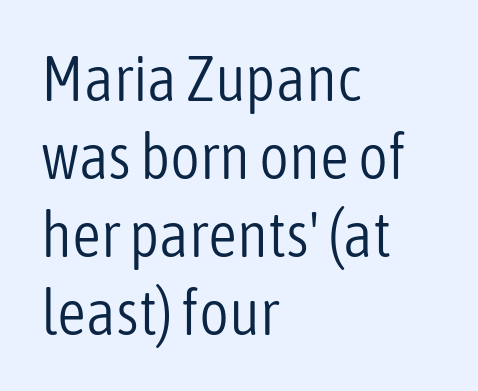
{"serif": "no", "italic": "no", "bold": "no", "weight": "light", "width": "condensed", "stroke_contrast": "low", "x_height": "medium", "monospaced": "no", "underline": "no", "align": "left", "line_spacing_ratio": 1.22, "letter_spacing": "normal", "letter_spacing_em": 0.0, "glyph_px": 64}
